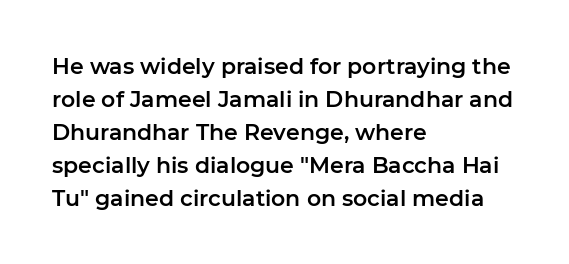
A clean baseline with only descenders dipping below it. Standard letterfit; no display-style spreading of the glyphs. Notice how descenders clear the ascenders below comfortably — that's standard leading. It's the straight-up-and-down kind of type. Does the copy run flush right? No — it runs flush left.
